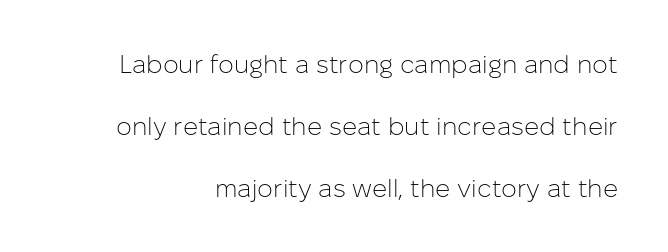
Q: Is the text bold? A: No.
Q: Is the text italic (slanted)? A: No, it is upright.
Q: Is the text underlined? A: No.
Q: How is the paragraph aligned? A: Right-aligned.
Q: Is the spacing between letters normal or unusually wide? A: Normal.
Q: Is the spacing between lines tight, normal or loose? A: Loose.
